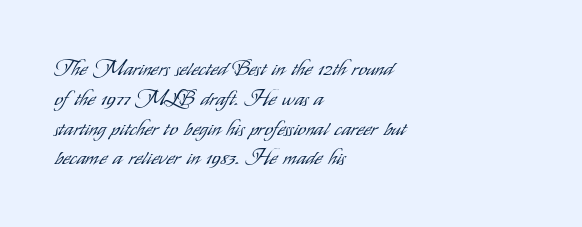
{"bold": "no", "underline": "no", "align": "left", "line_spacing": "normal", "line_spacing_ratio": 1.42, "letter_spacing": "normal", "letter_spacing_em": 0.0, "glyph_px": 21}
